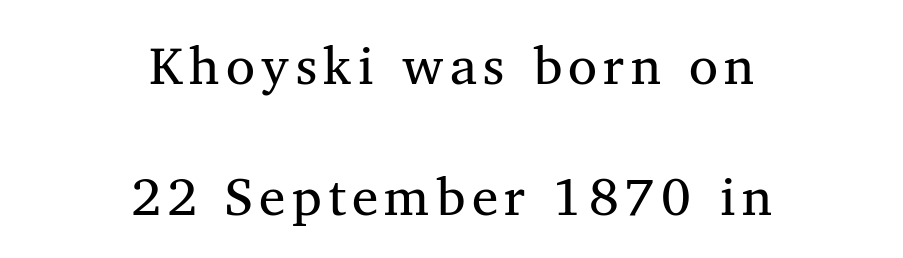
The image shows 53 px regular-weight serif type; set centered, loose line spacing (2.48x), not underlined; medium stroke contrast and a medium x-height.
